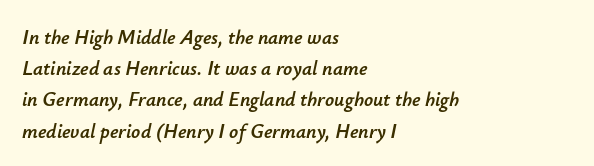
{"italic": "yes", "lean": "right", "slant_degrees": 12, "underline": "no", "align": "left", "line_spacing": "normal", "line_spacing_ratio": 1.56, "letter_spacing": "normal", "letter_spacing_em": 0.0, "glyph_px": 20}
